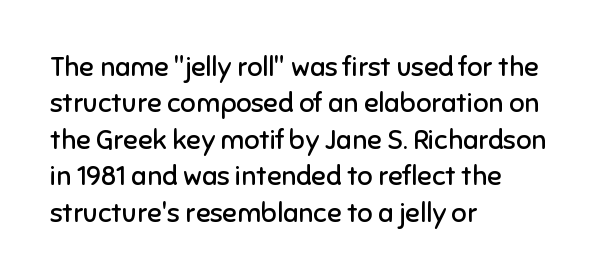
The image shows 27 px text type, upright; set left-aligned, normal line spacing (1.35x), normal letter spacing, not underlined.
